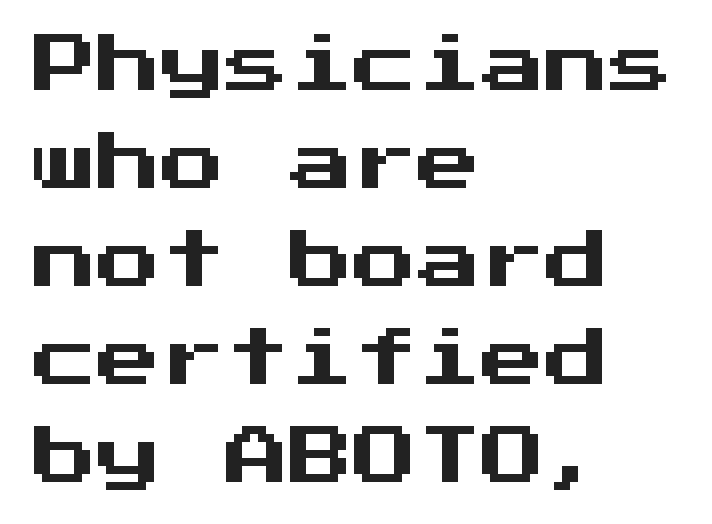
Q: Is the text italic (slanted)? A: No, it is upright.
Q: Is the typeface a serif or a sans-serif typeface? A: Sans-serif.
Q: Is the text underlined? A: No.
Q: How is the paragraph aligned? A: Left-aligned.
Q: Is the spacing between letters normal or unusually wide? A: Normal.
Q: Is the spacing between lines tight, normal or loose? A: Normal.
Q: Width (condensed, normal, or wide)? A: Normal.
Q: Stroke contrast? A: Medium.
Q: x-height? A: Medium.
Q: Monospaced? A: Yes.
